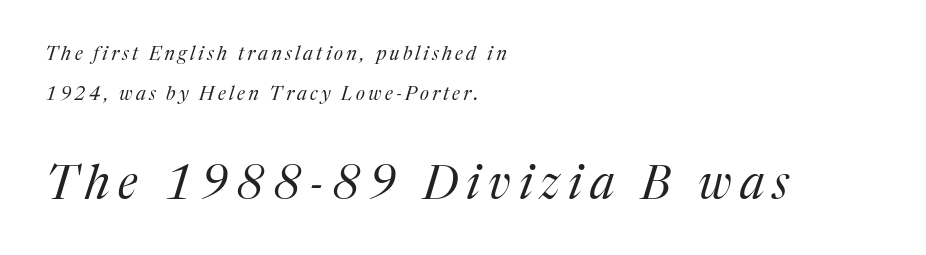
Q: Is the text bold? A: No.
Q: Is the text italic (slanted)? A: Yes, it leans right by about 17 degrees.
Q: Is the typeface a serif or a sans-serif typeface? A: Serif.
Q: Is the text underlined? A: No.
Q: How is the paragraph aligned? A: Left-aligned.
Q: Is the spacing between lines tight, normal or loose? A: Loose.
Q: Which block of text is set in a larger size, the first (top) or the second (bottom)? A: The second (bottom) one.
Q: Width (condensed, normal, or wide)? A: Normal.
Q: Stroke contrast? A: Medium.
Q: x-height? A: Medium.
Q: Monospaced? A: No.
